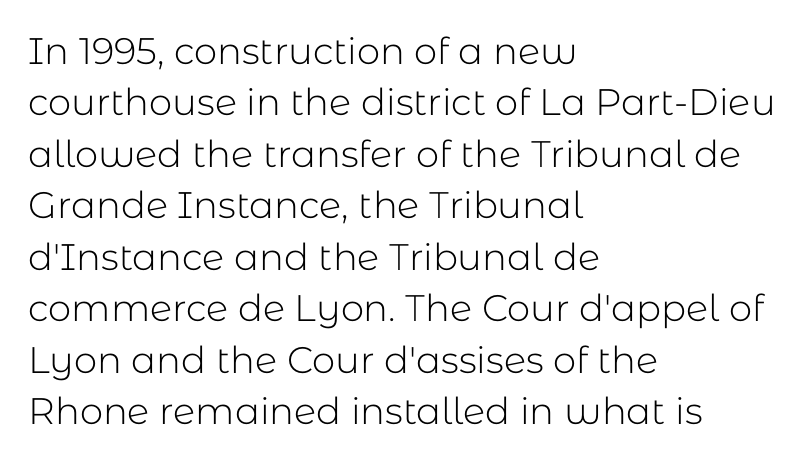
Q: Is the text bold? A: No.
Q: Is the text italic (slanted)? A: No, it is upright.
Q: Is the typeface a serif or a sans-serif typeface? A: Sans-serif.
Q: Is the text underlined? A: No.
Q: How is the paragraph aligned? A: Left-aligned.
Q: Is the spacing between letters normal or unusually wide? A: Normal.
Q: Is the spacing between lines tight, normal or loose? A: Normal.
Q: Width (condensed, normal, or wide)? A: Normal.
Q: Stroke contrast? A: Low.
Q: x-height? A: Medium.
Q: Monospaced? A: No.
